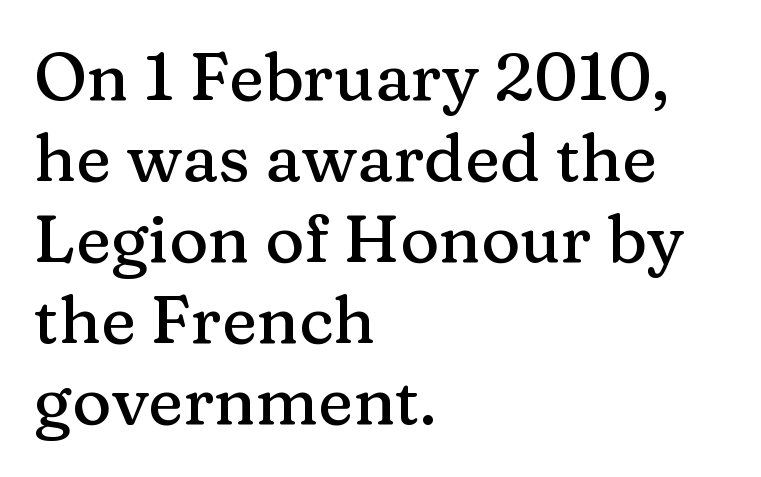
Q: Is the text italic (slanted)? A: No, it is upright.
Q: Is the typeface a serif or a sans-serif typeface? A: Serif.
Q: Is the text underlined? A: No.
Q: How is the paragraph aligned? A: Left-aligned.
Q: Is the spacing between letters normal or unusually wide? A: Normal.
Q: Width (condensed, normal, or wide)? A: Normal.
Q: Stroke contrast? A: Medium.
Q: x-height? A: Medium.
Q: Monospaced? A: No.
